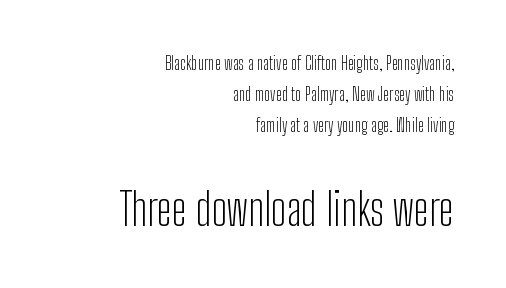
Is the lower block the larger one? Yes — the lower block carries the bigger type. The typeface has the unassuming heft of standard copy or less. These lines are composed in type without serifs. A student would call this right alignment; a typographer would say flush right, rag left.
